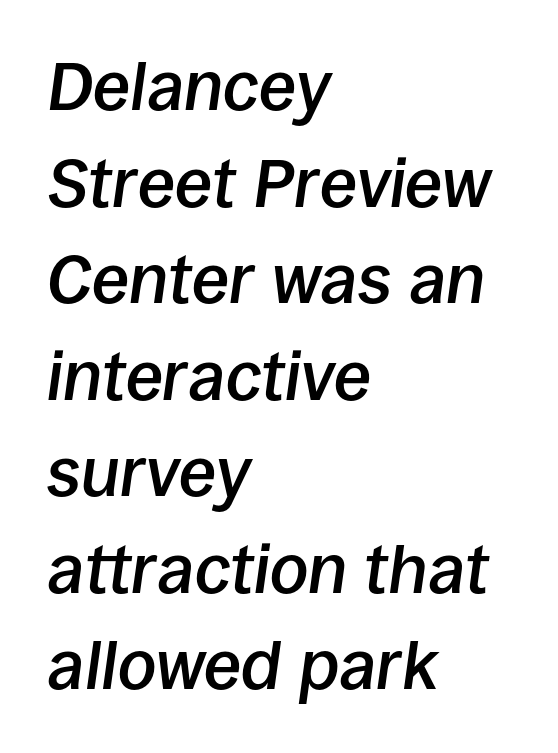
Tracking value appears to be zero — textbook default spacing. The passage shown is typed in a proportional face where columns would drift. Every letter is mildly thick-stroked: semibold rather than bold. The typography opts for an oblique posture over an upright one.
